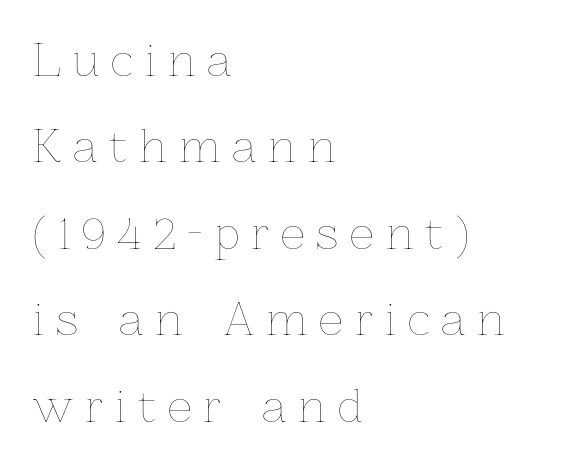
The image shows 43 px thin type, upright; set left-aligned, loose line spacing (2.01x), unusually wide letter spacing (+0.28 em), not underlined; low stroke contrast and a medium x-height.
